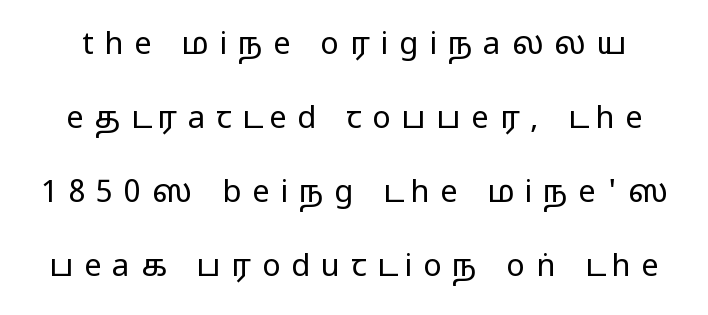
{"serif": "no", "italic": "no", "bold": "no", "weight": "regular", "width": "wide", "stroke_contrast": "low", "x_height": "medium", "monospaced": "no", "underline": "no", "line_spacing": "loose", "line_spacing_ratio": 2.39, "letter_spacing": "wide", "letter_spacing_em": 0.35, "glyph_px": 31}
